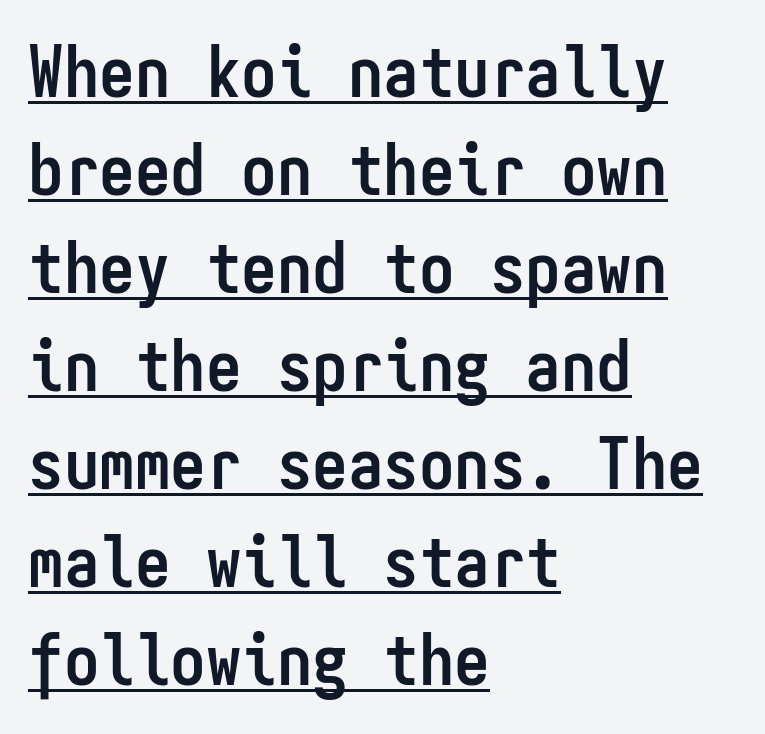
Q: Is the text bold? A: Yes.
Q: Is the text italic (slanted)? A: No, it is upright.
Q: Is the typeface a serif or a sans-serif typeface? A: Sans-serif.
Q: Is the text underlined? A: Yes.
Q: How is the paragraph aligned? A: Left-aligned.
Q: Is the spacing between letters normal or unusually wide? A: Normal.
Q: Is the spacing between lines tight, normal or loose? A: Normal.
Q: Width (condensed, normal, or wide)? A: Condensed.
Q: Stroke contrast? A: Low.
Q: x-height? A: Medium.
Q: Monospaced? A: Yes.
